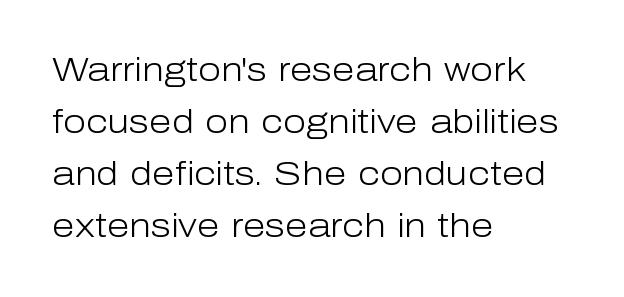
Italic: no, the glyphs are upright roman. Nope, no serifs anywhere on these letters. The area under the type is left untouched. Baseline-to-baseline distance is the conventional proportion of letter height. The paragraph shown leans on its left margin. Here the designer chose a conventional face with non-uniform glyph widths.
